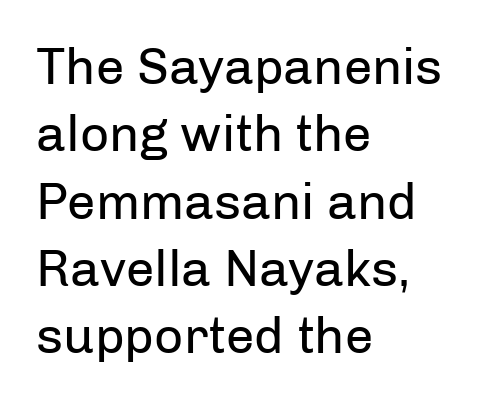
The image shows 51 px regular-weight sans-serif type, upright; set left-aligned, normal line spacing (1.32x), normal letter spacing, not underlined; low stroke contrast and a medium x-height.
